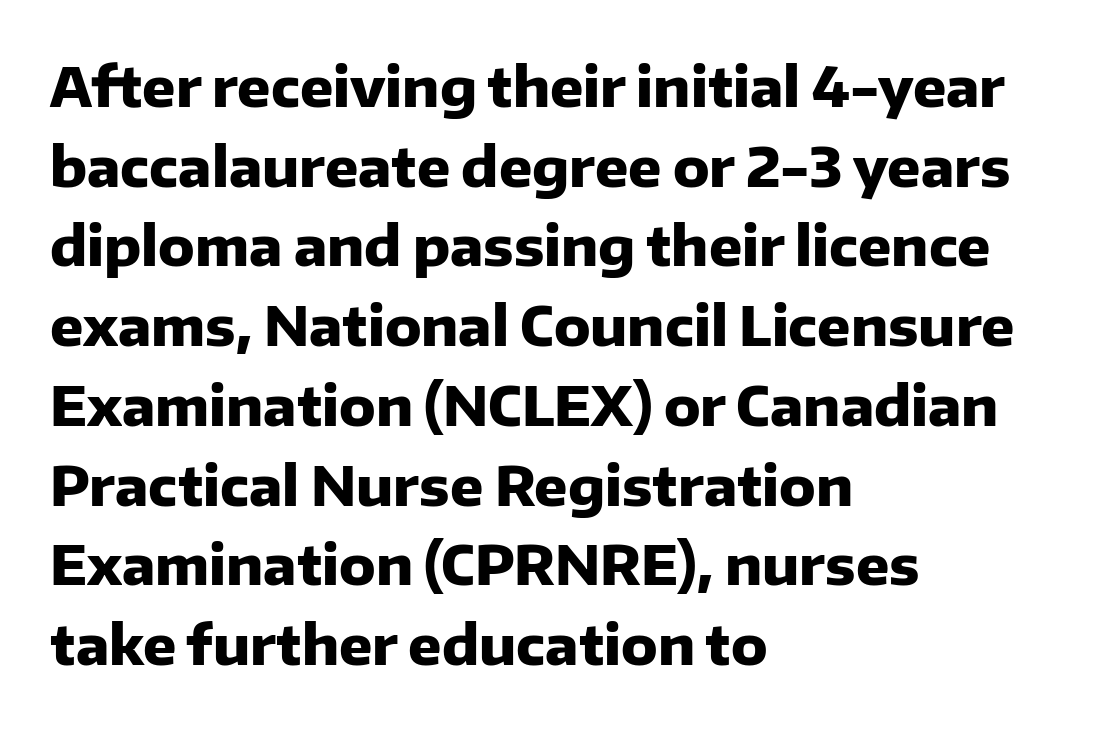
{"serif": "no", "italic": "no", "bold": "yes", "weight": "heavy", "width": "normal", "stroke_contrast": "low", "x_height": "medium", "monospaced": "no", "underline": "no", "align": "left", "line_spacing": "normal", "line_spacing_ratio": 1.45, "letter_spacing": "normal", "letter_spacing_em": 0.0, "glyph_px": 55}
